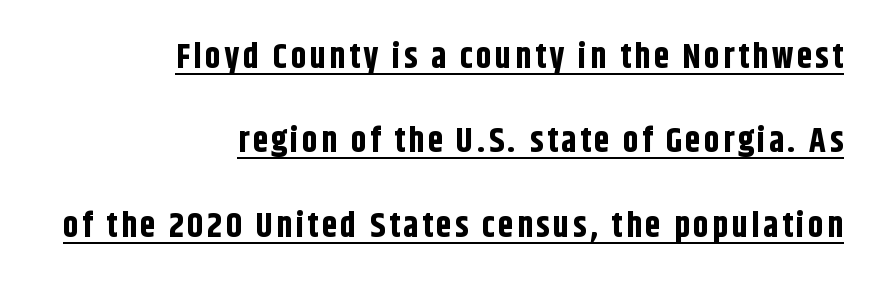
Q: Is the text bold? A: Yes.
Q: Is the text italic (slanted)? A: No, it is upright.
Q: Is the typeface a serif or a sans-serif typeface? A: Sans-serif.
Q: Is the text underlined? A: Yes.
Q: How is the paragraph aligned? A: Right-aligned.
Q: Is the spacing between lines tight, normal or loose? A: Loose.
Q: Width (condensed, normal, or wide)? A: Condensed.
Q: Stroke contrast? A: Low.
Q: x-height? A: Large.
Q: Monospaced? A: No.
